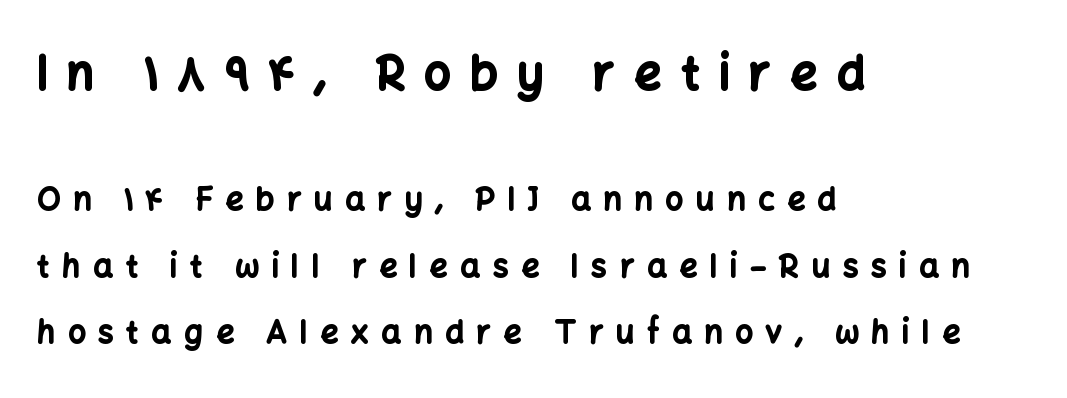
{"serif": "no", "italic": "no", "bold": "yes", "weight": "bold", "width": "normal", "stroke_contrast": "low", "x_height": "medium", "monospaced": "no", "underline": "no", "align": "left", "line_spacing": "loose", "line_spacing_ratio": 2.14, "letter_spacing": "wide", "letter_spacing_em": 0.41, "larger_block": "first", "size_ratio": 1.52, "glyph_px": 47}
